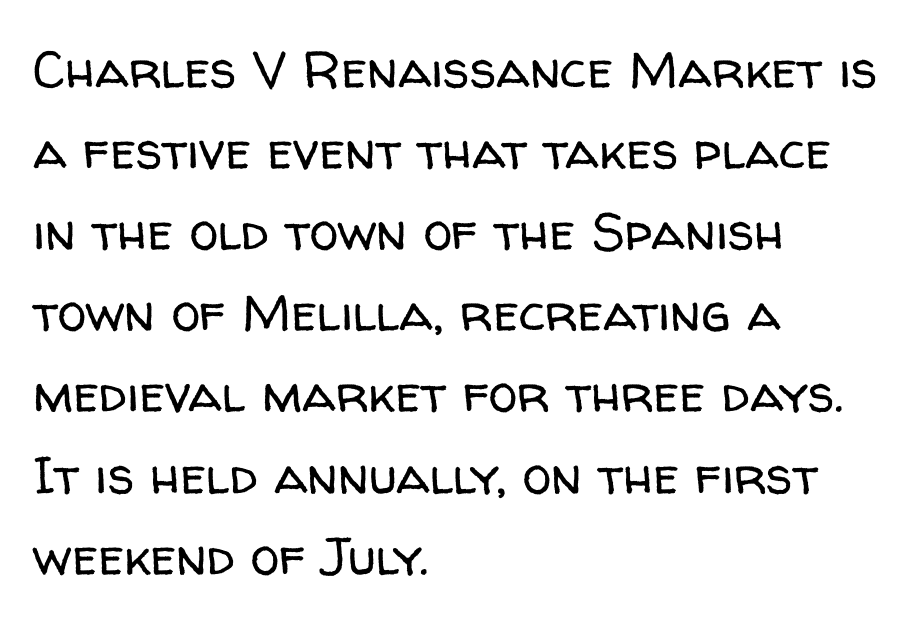
The image shows 52 px regular-weight sans-serif type, upright; set left-aligned, normal line spacing (1.56x), normal letter spacing, not underlined; low stroke contrast and a medium x-height.
